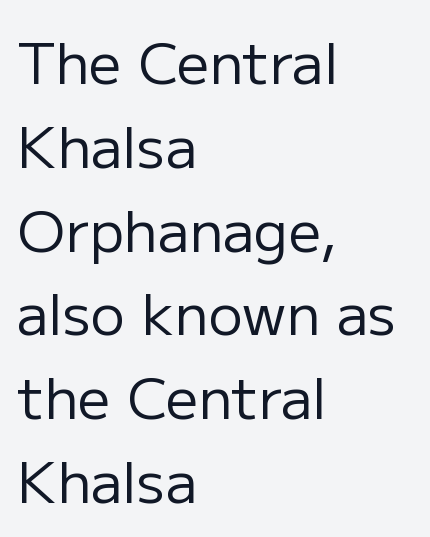
Q: Is the text bold? A: No.
Q: Is the text italic (slanted)? A: No, it is upright.
Q: Is the typeface a serif or a sans-serif typeface? A: Sans-serif.
Q: Is the text underlined? A: No.
Q: How is the paragraph aligned? A: Left-aligned.
Q: Is the spacing between letters normal or unusually wide? A: Normal.
Q: Is the spacing between lines tight, normal or loose? A: Normal.
Q: Width (condensed, normal, or wide)? A: Normal.
Q: Stroke contrast? A: Low.
Q: x-height? A: Medium.
Q: Monospaced? A: No.
